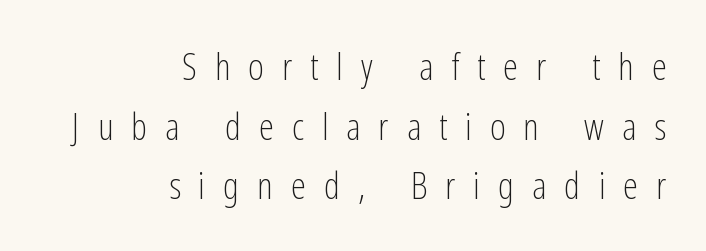
Q: Is the text bold? A: No.
Q: Is the text italic (slanted)? A: No, it is upright.
Q: Is the typeface a serif or a sans-serif typeface? A: Sans-serif.
Q: Is the text underlined? A: No.
Q: How is the paragraph aligned? A: Right-aligned.
Q: Is the spacing between letters normal or unusually wide? A: Unusually wide.
Q: Is the spacing between lines tight, normal or loose? A: Normal.
Q: Width (condensed, normal, or wide)? A: Condensed.
Q: Stroke contrast? A: Low.
Q: x-height? A: Medium.
Q: Monospaced? A: No.
